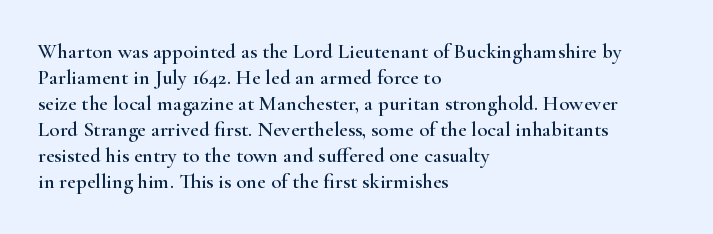
The typesetter chose a ragged-right arrangement here. The type sits square on the baseline with zero lean. There is no visible air inserted between adjacent glyphs. Has an underline been added? It has not.
